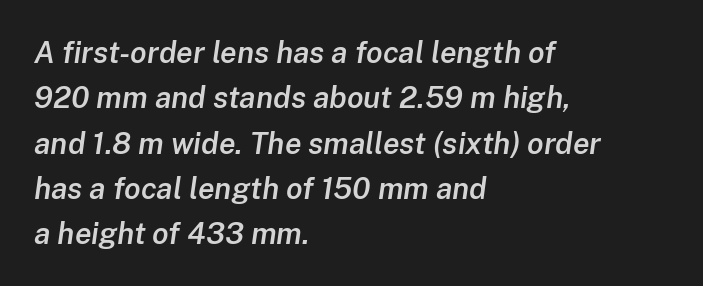
The image shows 30 px semibold type, italic (leaning right); set left-aligned, normal line spacing (1.51x), normal letter spacing, not underlined; low stroke contrast and a medium x-height.
